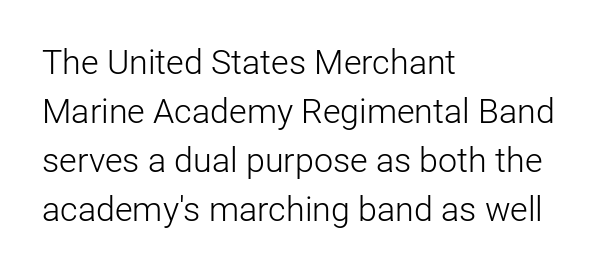
{"serif": "no", "italic": "no", "bold": "no", "weight": "light", "width": "normal", "stroke_contrast": "low", "x_height": "medium", "monospaced": "no", "underline": "no", "align": "left", "line_spacing": "normal", "line_spacing_ratio": 1.44, "letter_spacing": "normal", "letter_spacing_em": 0.0, "glyph_px": 34}
